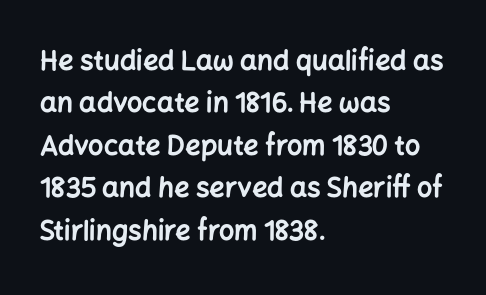
Q: Is the text bold? A: Yes.
Q: Is the text italic (slanted)? A: No, it is upright.
Q: Is the text underlined? A: No.
Q: How is the paragraph aligned? A: Left-aligned.
Q: Is the spacing between letters normal or unusually wide? A: Normal.
Q: Is the spacing between lines tight, normal or loose? A: Normal.
